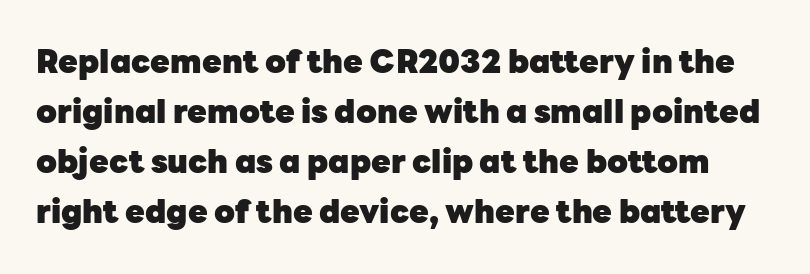
{"serif": "no", "italic": "no", "bold": "yes", "weight": "heavy", "width": "normal", "stroke_contrast": "low", "x_height": "medium", "monospaced": "no", "underline": "no", "line_spacing": "normal", "line_spacing_ratio": 1.56, "letter_spacing": "normal", "letter_spacing_em": 0.0, "glyph_px": 32}
